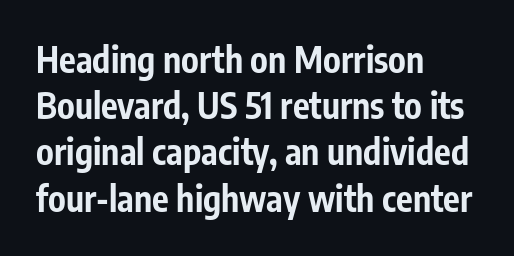
Q: Is the text bold? A: Yes.
Q: Is the text italic (slanted)? A: No, it is upright.
Q: Is the typeface a serif or a sans-serif typeface? A: Sans-serif.
Q: Is the text underlined? A: No.
Q: How is the paragraph aligned? A: Left-aligned.
Q: Is the spacing between letters normal or unusually wide? A: Normal.
Q: Is the spacing between lines tight, normal or loose? A: Normal.
Q: Width (condensed, normal, or wide)? A: Condensed.
Q: Stroke contrast? A: Low.
Q: x-height? A: Medium.
Q: Monospaced? A: No.
